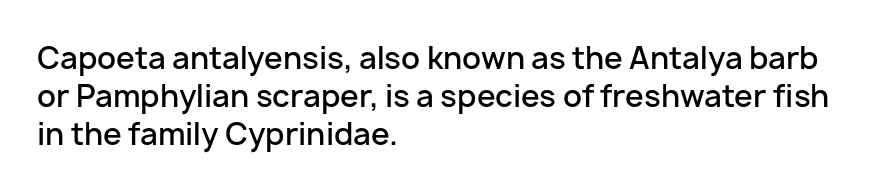
Q: Is the text bold? A: Semi-bold.
Q: Is the text italic (slanted)? A: No, it is upright.
Q: Is the typeface a serif or a sans-serif typeface? A: Sans-serif.
Q: Is the text underlined? A: No.
Q: How is the paragraph aligned? A: Left-aligned.
Q: Is the spacing between letters normal or unusually wide? A: Normal.
Q: Is the spacing between lines tight, normal or loose? A: Normal.
Q: Width (condensed, normal, or wide)? A: Normal.
Q: Stroke contrast? A: Low.
Q: x-height? A: Medium.
Q: Monospaced? A: No.
